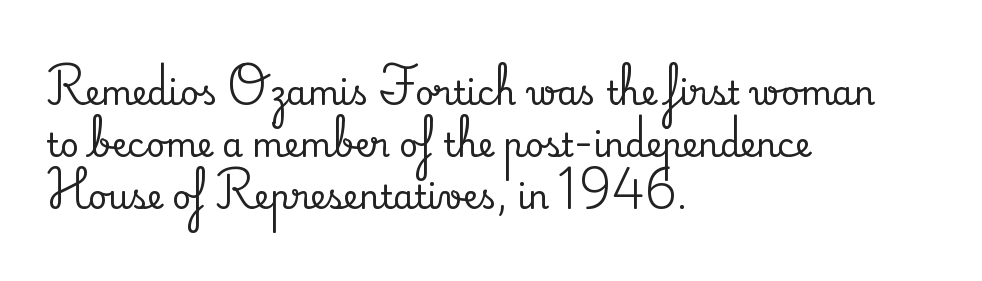
Q: Is the text italic (slanted)? A: No, it is upright.
Q: Is the typeface a serif or a sans-serif typeface? A: Serif.
Q: Is the text underlined? A: No.
Q: How is the paragraph aligned? A: Left-aligned.
Q: Is the spacing between letters normal or unusually wide? A: Normal.
Q: Is the spacing between lines tight, normal or loose? A: Normal.
Q: Width (condensed, normal, or wide)? A: Normal.
Q: Stroke contrast? A: Medium.
Q: x-height? A: Small.
Q: Monospaced? A: No.
